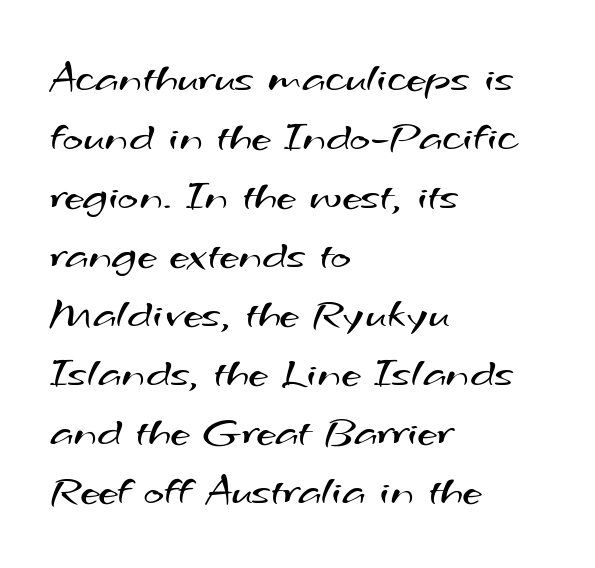
The image shows 44 px regular-weight, wide sans-serif type; set left-aligned, normal line spacing (1.34x), normal letter spacing, not underlined; medium stroke contrast and a small x-height.
